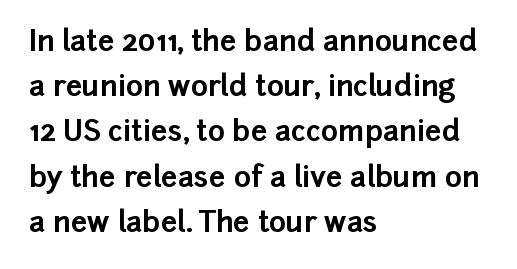
The letters advance in unequal steps, a hallmark of proportional type. The face used here has the dense, thick strokes of a bold. A normal amount of white space separates one row of letters from the next. No italicization has been applied; the sample stays upright. A typesetter would call this zero additional tracking. The gap between lines stays unmarked.
